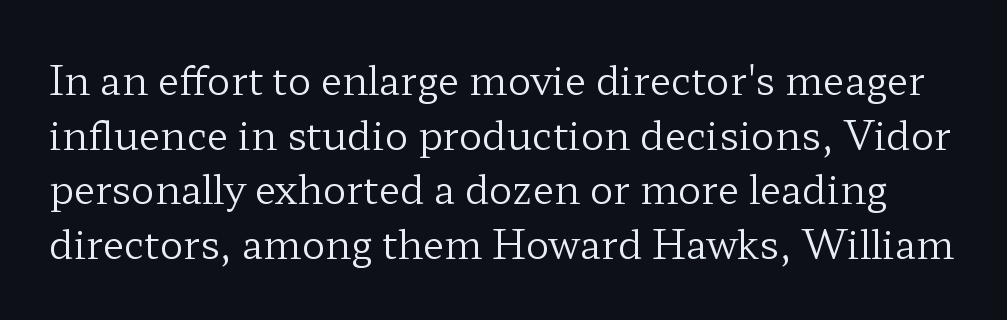
The image shows 39 px regular-weight, wide serif type, upright; set normal line spacing (1.4x), normal letter spacing, not underlined; low stroke contrast and a medium x-height.
